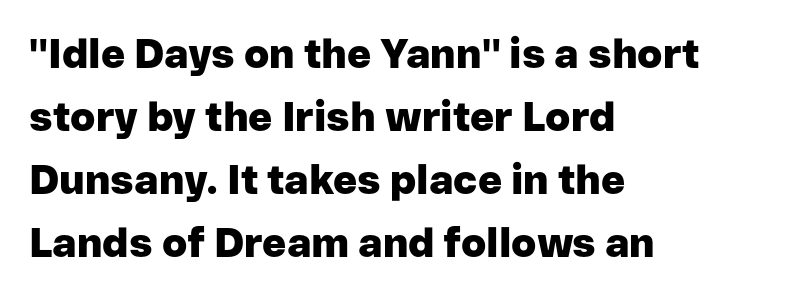
The image shows 41 px heavy sans-serif type, upright; set left-aligned, normal line spacing (1.54x), normal letter spacing, not underlined; low stroke contrast and a medium x-height.
